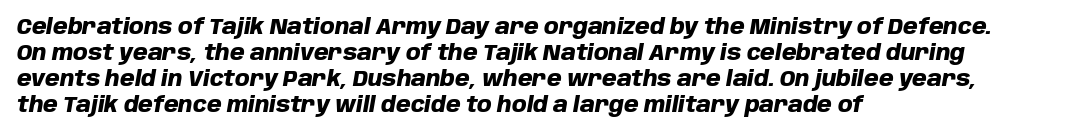
Italic? Definitely — the glyphs are oblique. Is the block centered? No — it sits flush against the left margin. The foot of each line stays bare and open. Observe the ordinary spacing: letters are neighbours, not strangers. Weight check: bold — yes, fully.
